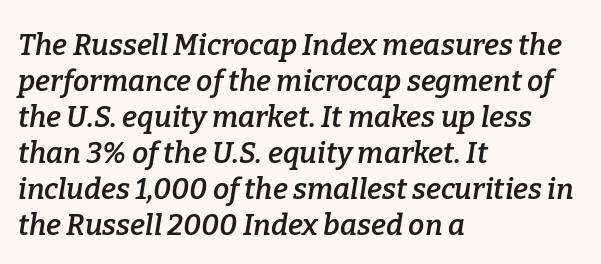
The image shows 29 px semibold serif type, italic (leaning right); set left-aligned, line spacing 1.24x, normal letter spacing, not underlined; low stroke contrast and a medium x-height.
